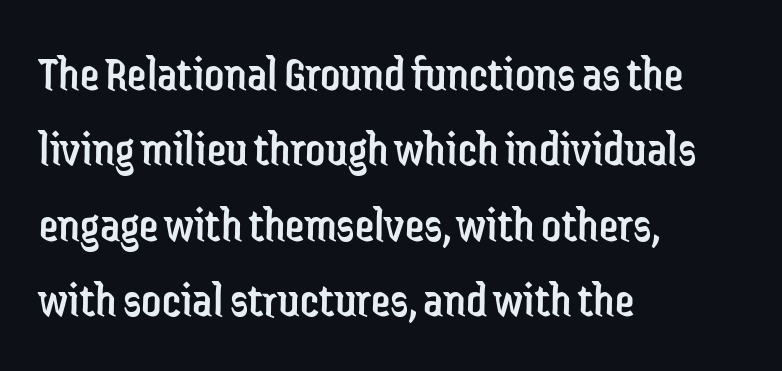
{"serif": "no", "italic": "no", "bold": "no", "weight": "regular", "width": "condensed", "stroke_contrast": "low", "x_height": "medium", "monospaced": "no", "underline": "no", "align": "left", "line_spacing": "normal", "line_spacing_ratio": 1.54, "letter_spacing": "normal", "letter_spacing_em": 0.0, "glyph_px": 49}
